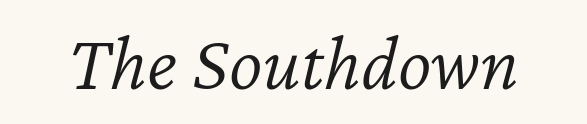
The image shows 80 px light type, italic (leaning right); set normal letter spacing, not underlined; low stroke contrast and a medium x-height.
